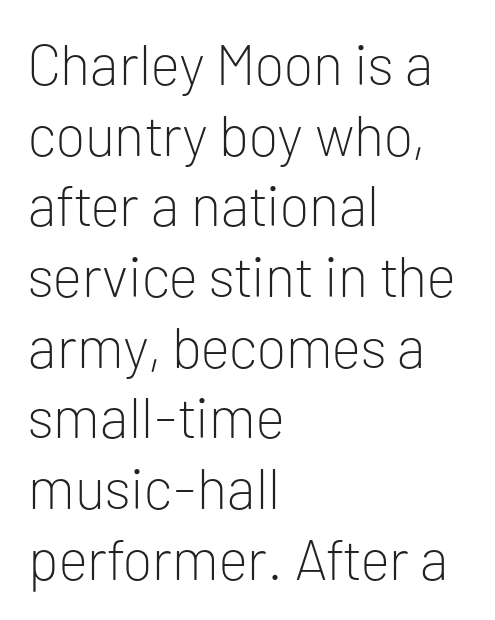
Q: Is the text bold? A: No.
Q: Is the text italic (slanted)? A: No, it is upright.
Q: Is the typeface a serif or a sans-serif typeface? A: Sans-serif.
Q: Is the text underlined? A: No.
Q: How is the paragraph aligned? A: Left-aligned.
Q: Is the spacing between letters normal or unusually wide? A: Normal.
Q: Width (condensed, normal, or wide)? A: Normal.
Q: Stroke contrast? A: Low.
Q: x-height? A: Medium.
Q: Monospaced? A: No.
